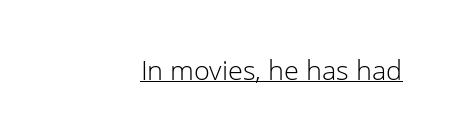
Rendered with straight, roman letterforms. Is this a heavy cut? Hardly; it is regular or lighter. A typesetter would call this zero additional tracking. Somebody hit Ctrl+U on this one — the words are underlined. The paragraph has a hard right edge and a soft left edge.
